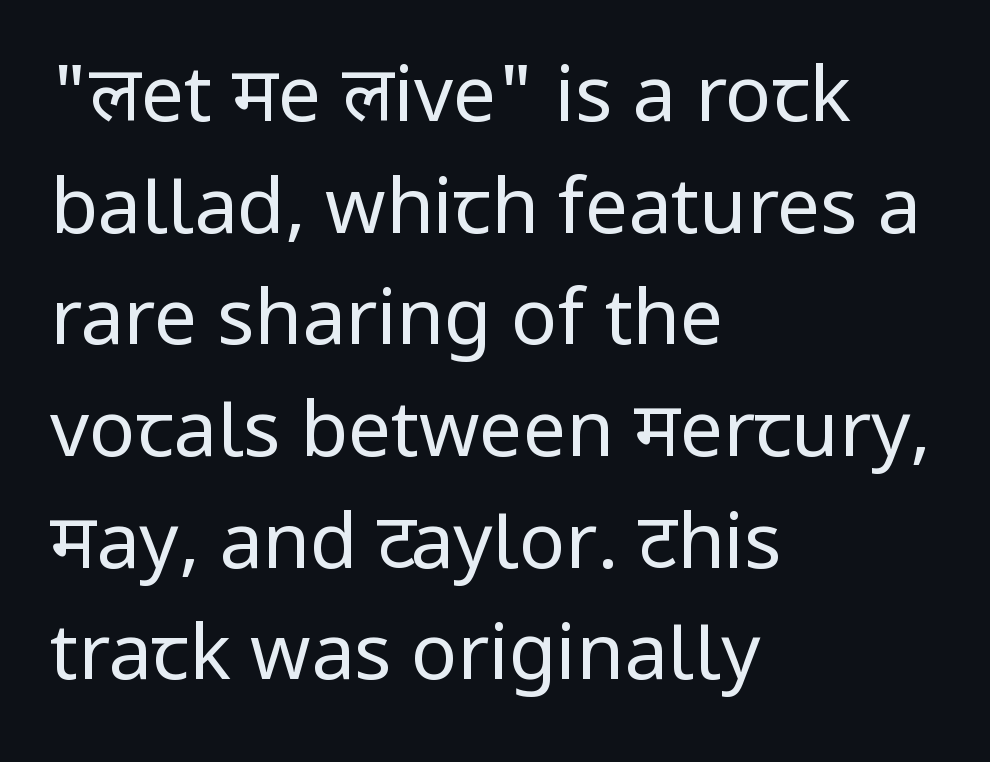
The image shows 77 px regular-weight sans-serif type, upright; set left-aligned, normal line spacing (1.45x), normal letter spacing, not underlined; low stroke contrast and a medium x-height.
